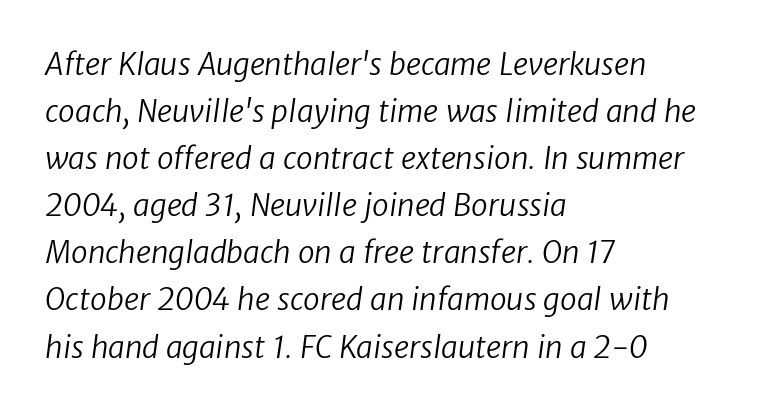
Short note: letters normally spaced. Is this a sans? Yes — the strokes have no serifs. Does the leading feel generous? No, just average. These lines stack with their left ends in a neat column.
